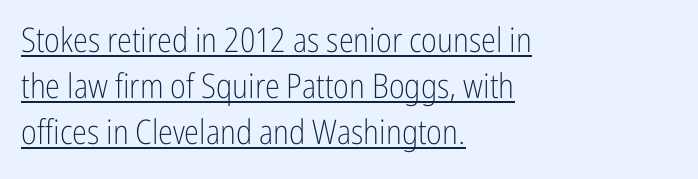
{"serif": "no", "italic": "no", "bold": "no", "weight": "light", "width": "condensed", "stroke_contrast": "low", "x_height": "medium", "monospaced": "no", "underline": "yes", "align": "left", "line_spacing": "normal", "line_spacing_ratio": 1.35, "letter_spacing": "normal", "letter_spacing_em": 0.0, "glyph_px": 34}
